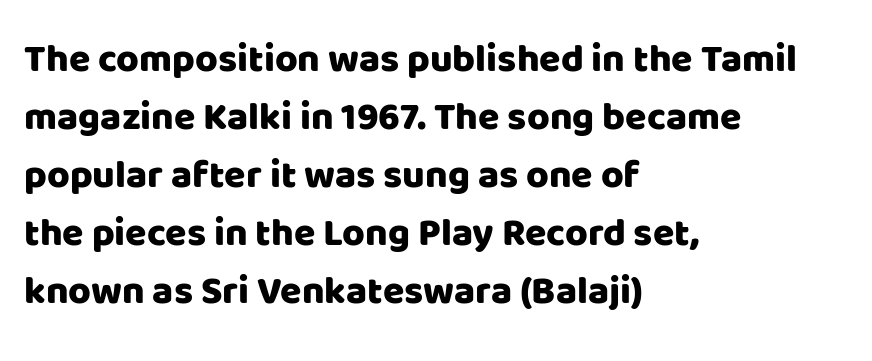
{"serif": "no", "italic": "no", "width": "normal", "stroke_contrast": "low", "x_height": "large", "monospaced": "no", "underline": "no", "align": "left", "line_spacing": "normal", "line_spacing_ratio": 1.49, "letter_spacing": "normal", "letter_spacing_em": 0.0, "glyph_px": 39}
